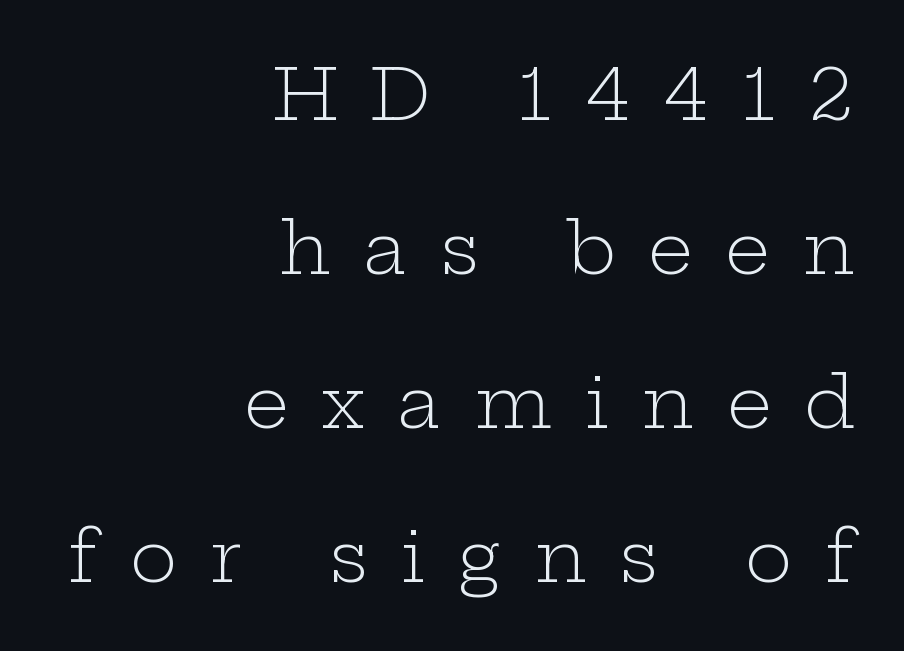
The weight tops out at a normal text grade. Posture: vertical. The ragged edge is on the left, which tells us the setting is flush right. These lines have a slow, spaced-out rhythm from letter to letter.
